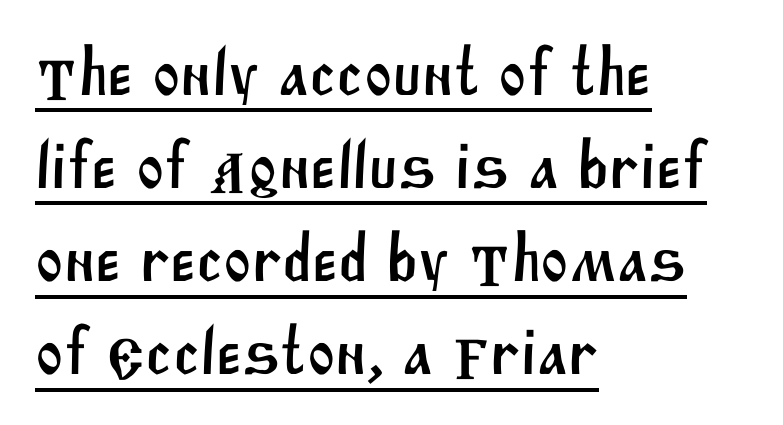
{"serif": "no", "width": "normal", "stroke_contrast": "medium", "x_height": "large", "monospaced": "no", "underline": "yes", "align": "left", "line_spacing": "normal", "line_spacing_ratio": 1.39, "letter_spacing": "normal", "letter_spacing_em": 0.0, "glyph_px": 67}
